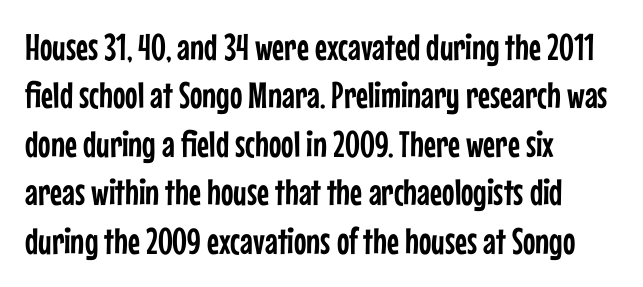
The image shows 37 px condensed sans-serif type, upright; set left-aligned, normal line spacing (1.31x), normal letter spacing, not underlined; low stroke contrast and a medium x-height.
